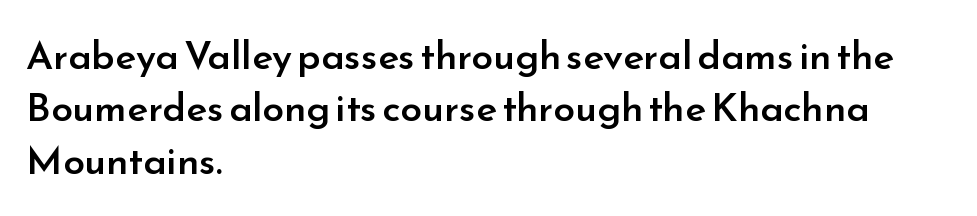
The image shows 39 px semibold sans-serif type, upright; set left-aligned, normal line spacing (1.34x), normal letter spacing, not underlined; low stroke contrast and a small x-height.
